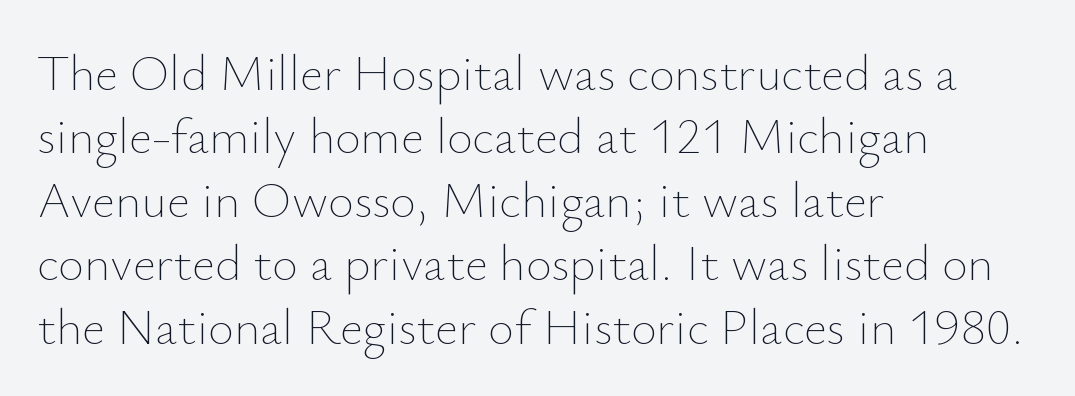
This is the regular roman posture of the typeface. In terms of letterspacing, this is plain default setting. Teacher's note: observe the even left margin — that is flush-left alignment. Character widths vary here, with narrow letters taking less room than wide ones. The face looks like a standard text weight, possibly lighter. The specimen omits any rule beneath the text block's lines.
